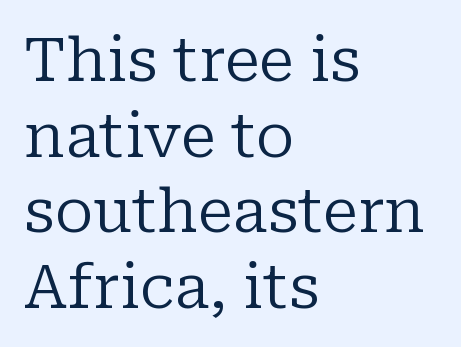
Q: Is the text bold? A: No.
Q: Is the text italic (slanted)? A: No, it is upright.
Q: Is the typeface a serif or a sans-serif typeface? A: Serif.
Q: Is the text underlined? A: No.
Q: How is the paragraph aligned? A: Left-aligned.
Q: Is the spacing between letters normal or unusually wide? A: Normal.
Q: Width (condensed, normal, or wide)? A: Normal.
Q: Stroke contrast? A: Low.
Q: x-height? A: Medium.
Q: Monospaced? A: No.
